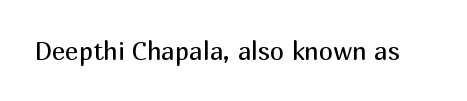
The rendering keeps characters at their native spacing. The font sits on the lighter half of the weight spectrum, regular included. Quick note: underline off. Is there any slant? The stems are plumb.
